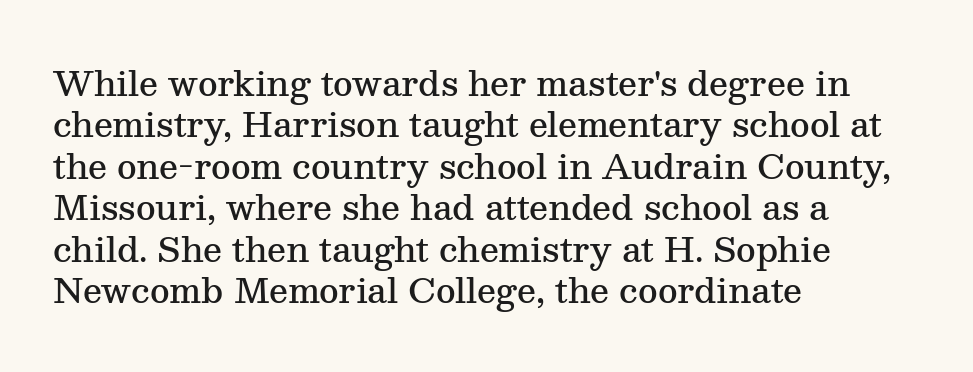
Q: Is the text bold? A: Semi-bold.
Q: Is the text italic (slanted)? A: No, it is upright.
Q: Is the typeface a serif or a sans-serif typeface? A: Serif.
Q: Is the text underlined? A: No.
Q: How is the paragraph aligned? A: Left-aligned.
Q: Is the spacing between letters normal or unusually wide? A: Normal.
Q: Width (condensed, normal, or wide)? A: Normal.
Q: Stroke contrast? A: Medium.
Q: x-height? A: Medium.
Q: Monospaced? A: No.
